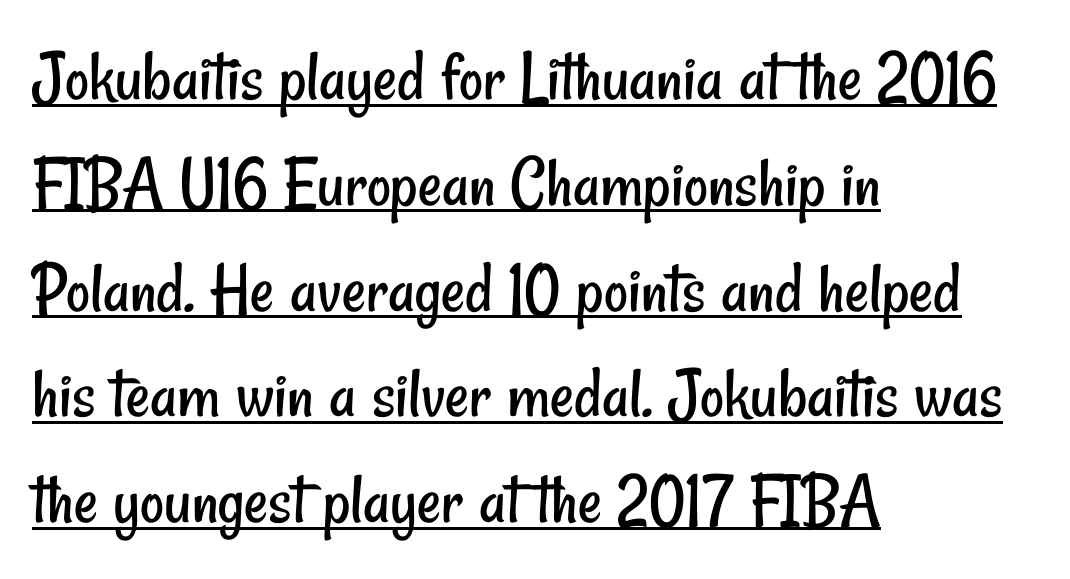
Q: Is the text bold? A: No.
Q: Is the typeface a serif or a sans-serif typeface? A: Sans-serif.
Q: Is the text underlined? A: Yes.
Q: How is the paragraph aligned? A: Left-aligned.
Q: Is the spacing between letters normal or unusually wide? A: Normal.
Q: Is the spacing between lines tight, normal or loose? A: Normal.
Q: Width (condensed, normal, or wide)? A: Condensed.
Q: Stroke contrast? A: Low.
Q: x-height? A: Small.
Q: Monospaced? A: No.
